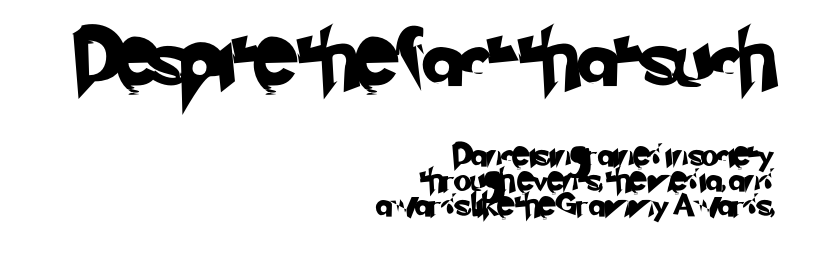
Q: Is the typeface a serif or a sans-serif typeface? A: Sans-serif.
Q: Is the text underlined? A: No.
Q: How is the paragraph aligned? A: Right-aligned.
Q: Is the spacing between letters normal or unusually wide? A: Normal.
Q: Is the spacing between lines tight, normal or loose? A: Tight.
Q: Which block of text is set in a larger size, the first (top) or the second (bottom)? A: The first (top) one.
Q: Width (condensed, normal, or wide)? A: Normal.
Q: Stroke contrast? A: Low.
Q: x-height? A: Small.
Q: Monospaced? A: No.
